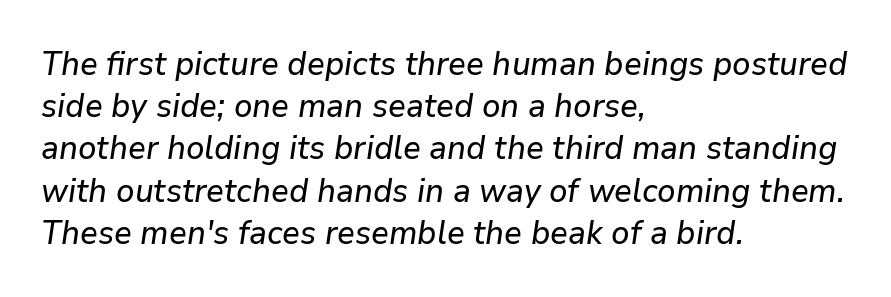
{"italic": "yes", "lean": "right", "slant_degrees": 9, "width": "normal", "stroke_contrast": "low", "x_height": "medium", "monospaced": "no", "underline": "no", "align": "left", "line_spacing": "normal", "line_spacing_ratio": 1.28, "letter_spacing": "normal", "letter_spacing_em": 0.0, "glyph_px": 33}
